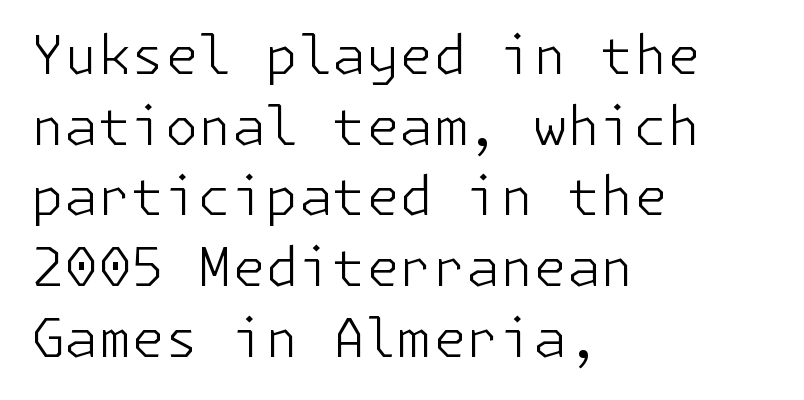
The image shows 54 px light sans-serif type, upright; set left-aligned, normal line spacing (1.31x), normal letter spacing, not underlined; low stroke contrast and a medium x-height.
